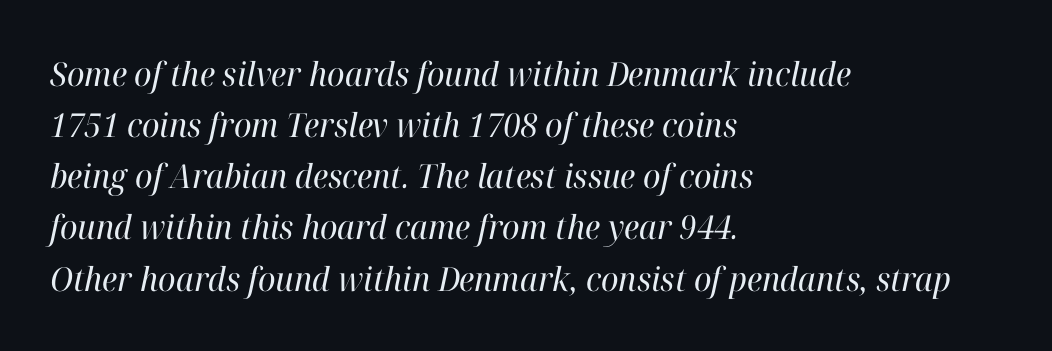
Plain, unruled lines of type. A typesetter would mark this as italic. Typeset ragged right — the left edge is the straight one. Heaviness? Minimal to ordinary, like unemphasized prose. The rows are spaced the way most documents space them.
